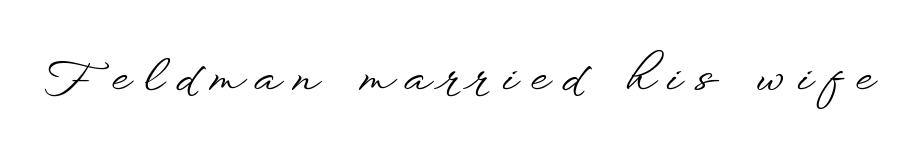
Quick note: underline off. Observe the wide spacing: letters keep a clear distance from each other. The passage shown is typed in a proportional face where columns would drift. A sans-serif font was chosen for this passage.
